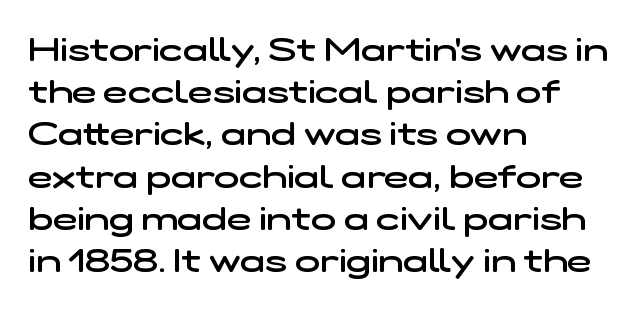
The image shows 33 px semibold, wide sans-serif type; set left-aligned, normal line spacing (1.28x), normal letter spacing, not underlined; low stroke contrast and a medium x-height.
